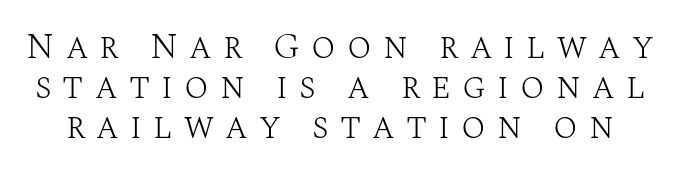
{"serif": "yes", "italic": "no", "bold": "no", "weight": "light", "width": "normal", "stroke_contrast": "medium", "x_height": "large", "monospaced": "no", "underline": "no", "line_spacing": "tight", "line_spacing_ratio": 1.11, "letter_spacing": "wide", "letter_spacing_em": 0.31, "glyph_px": 36}
